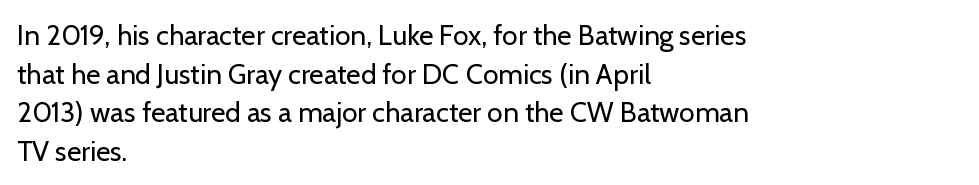
The image shows 28 px regular-weight sans-serif type, upright; set left-aligned, normal line spacing (1.38x), normal letter spacing, not underlined; low stroke contrast and a medium x-height.
